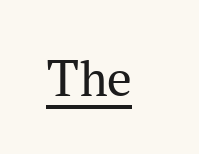
The face used here is rendered with its standard letterfit. Quick note: not italic, upright. Letterform terminals end in serifs throughout the passage. Think of a printed novel: that variable character pitch is what you see here. The letters look calm and open, with moderate or lighter stems. This is underlined copy, the kind a proofreader might mark for attention.
